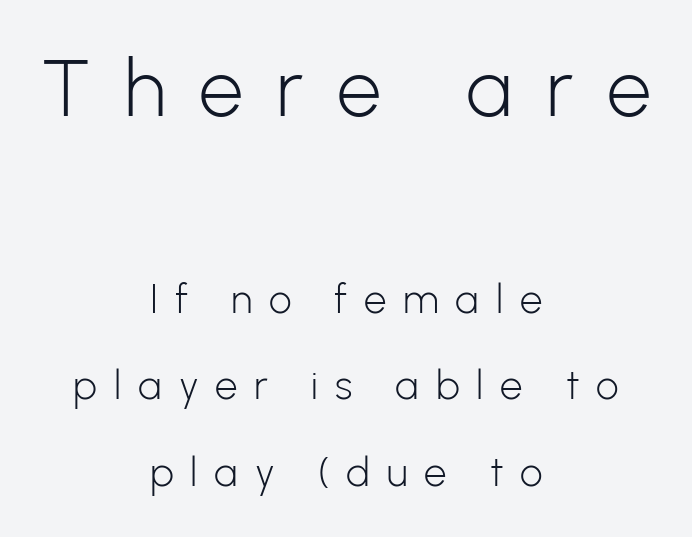
The image shows 79 px light sans-serif type, upright; set centered, loose line spacing (2.17x), unusually wide letter spacing (+0.42 em), not underlined; the first (top) block is 1.98x larger; low stroke contrast and a medium x-height.
